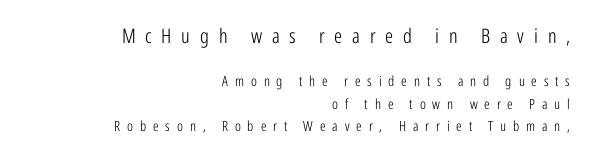
Reading down the column, the eye jumps a familiar distance to each next line. You get the large type first, then a drop to smaller type. A typesetter would mark this as roman, not italic. Vertical stems look standard width or narrower in stroke. Short note: letters widely spaced. The foot of each line stays bare and open.
